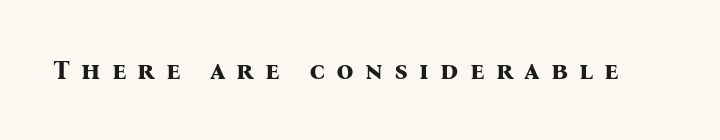
{"italic": "no", "bold": "yes", "underline": "no", "letter_spacing": "wide", "letter_spacing_em": 0.41, "glyph_px": 27}
